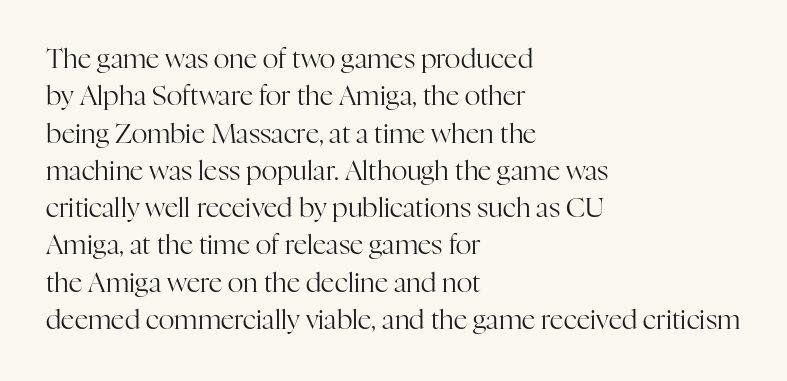
Interline gaps are of average width in this sample. Inter-character spacing is left at the font's built-in metrics. If you drew a line through each stem, it would be perfectly vertical. Words float on clear page, feet unadorned. Each line starts at the same left margin while the right side varies.
